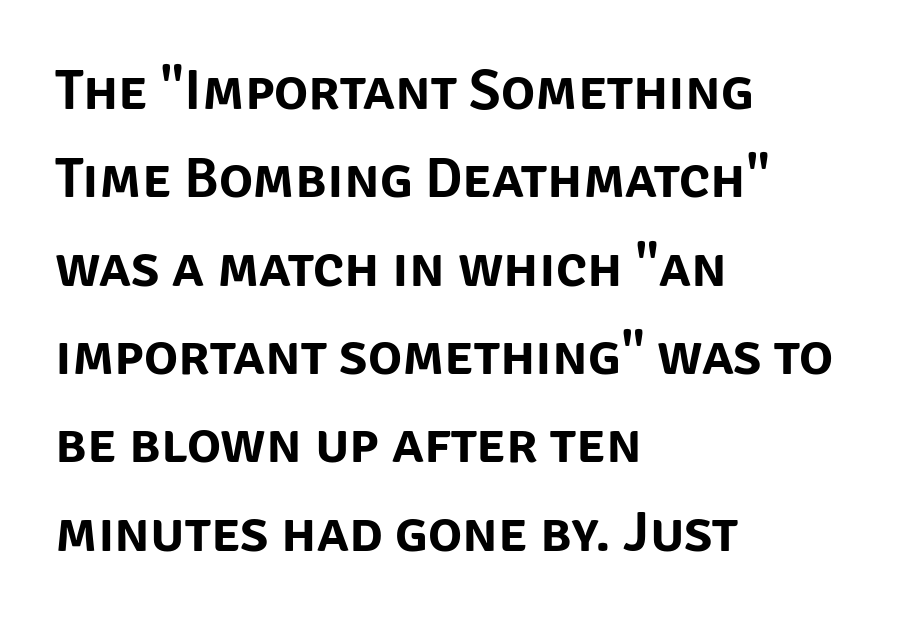
Any mark beneath the type? The region is blank. Students, note that the glyphs here touch the page at normal intervals. Serifs: no, the terminals of the letterforms are clean. Note the varied advance widths — an 'i' is clearly narrower than an 'm'. This is the regular roman posture of the typeface.
